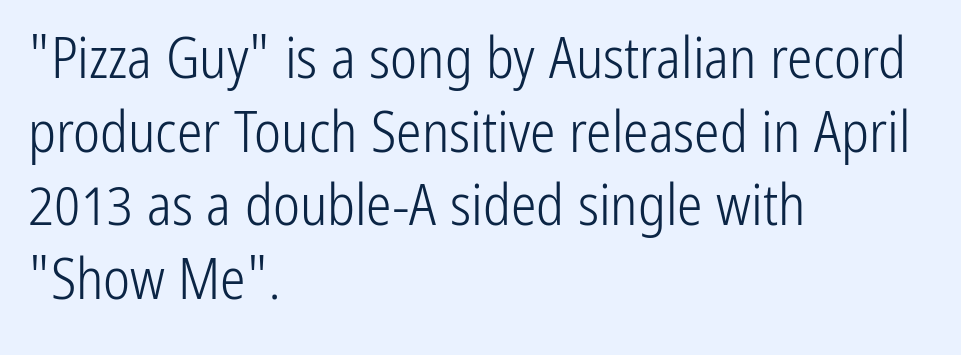
Posture: vertical. The text was rendered using a sans face with plain stroke endings. Spacing verdict: proportional, widths tailored to each character. Each word holds together tightly as a unit, with standard inter-letter gaps. Where is the straight margin? On the left. This block has exactly the height ordinary leading produces.
